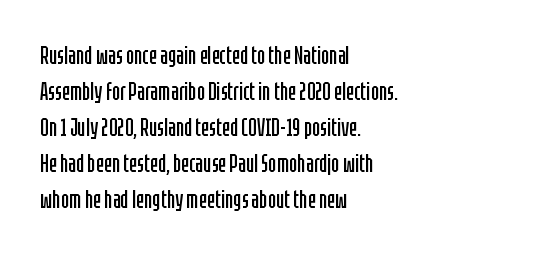
{"italic": "no", "bold": "no", "underline": "no", "align": "left", "line_spacing": "normal", "line_spacing_ratio": 1.5, "letter_spacing": "normal", "letter_spacing_em": 0.0, "glyph_px": 24}
